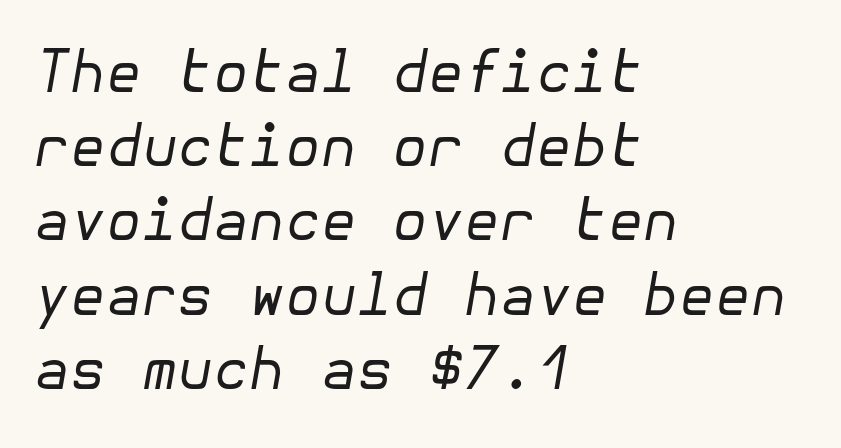
{"italic": "yes", "lean": "right", "slant_degrees": 10, "bold": "no", "weight": "regular", "width": "normal", "stroke_contrast": "low", "x_height": "medium", "underline": "no", "align": "left", "line_spacing": "normal", "line_spacing_ratio": 1.28, "letter_spacing": "normal", "letter_spacing_em": 0.0, "glyph_px": 58}
